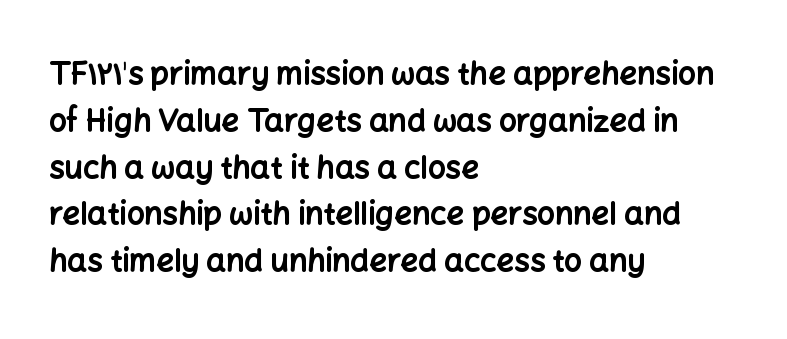
The characters look thick and weighty, a clear bold. Quick note: underline off. The text block is weighted toward the left margin, trailing off unevenly rightward. You can tell it's not italic because the verticals are truly vertical.
